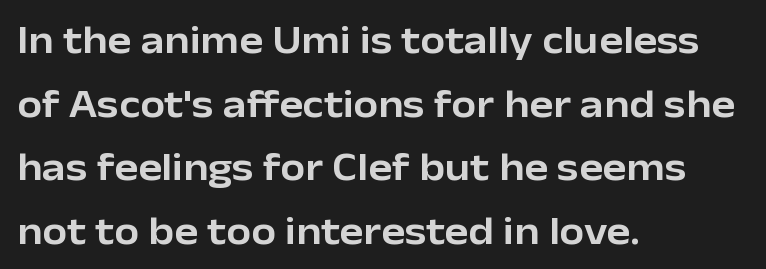
The letters advance in unequal steps, a hallmark of proportional type. There is no visible air inserted between adjacent glyphs. The passage is arranged the way most books set body copy — flush left. Italic? Not at all — the glyphs are vertical. The area under the type is left untouched.
